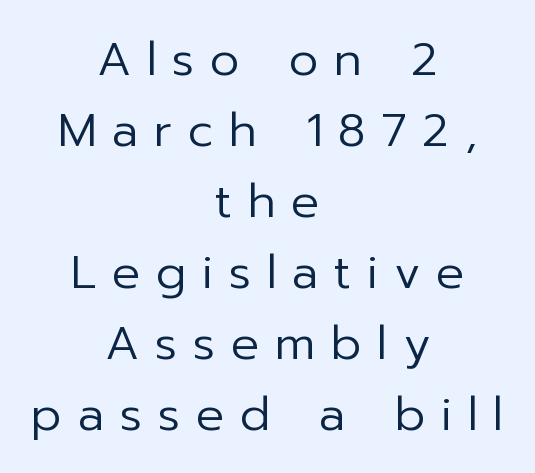
The type is letterspaced generously, with wide tracking. No heavy texture on the line: the type isn't bold. The font's upright variant was chosen for this text. What's the leading like? Ordinary, nothing unusual.
